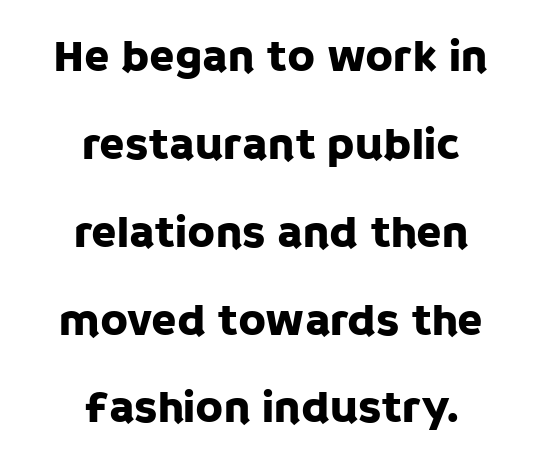
Q: Is the text italic (slanted)? A: No, it is upright.
Q: Is the typeface a serif or a sans-serif typeface? A: Sans-serif.
Q: Is the text underlined? A: No.
Q: How is the paragraph aligned? A: Centered.
Q: Is the spacing between letters normal or unusually wide? A: Normal.
Q: Is the spacing between lines tight, normal or loose? A: Loose.
Q: Width (condensed, normal, or wide)? A: Normal.
Q: Stroke contrast? A: Low.
Q: x-height? A: Large.
Q: Monospaced? A: No.
